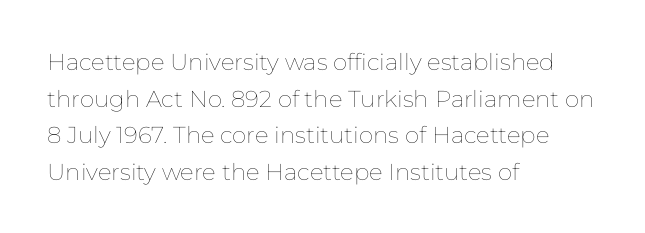
The image shows 23 px text type, upright; set left-aligned, normal line spacing (1.59x), normal letter spacing, not underlined.
